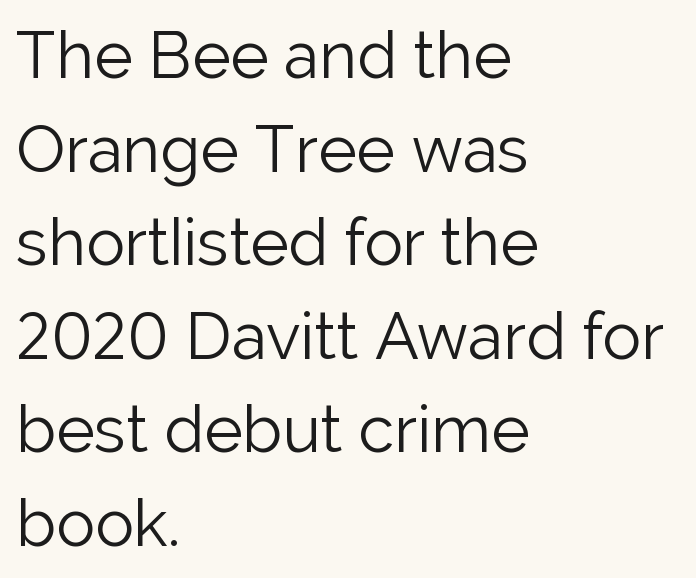
Weight: regular or lighter. The block of text has a typical density, with ordinary space between rows. Nobody touched the tracking dial on this one. A classic flush-left, rag-right setting is used for this passage. The passage shown is typed in a proportional face where columns would drift.
